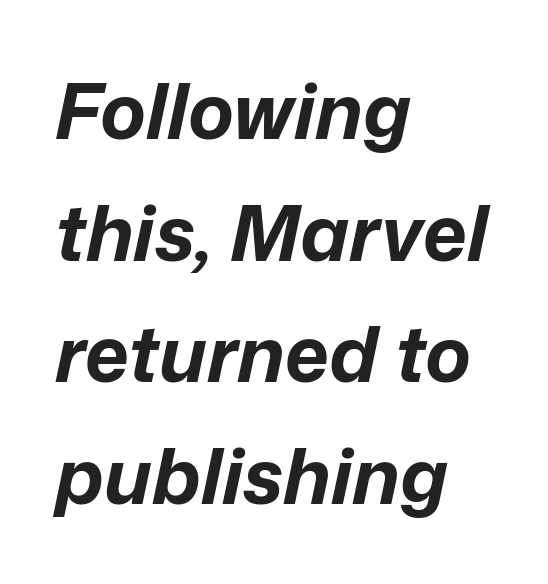
{"italic": "yes", "lean": "right", "slant_degrees": 12, "bold": "yes", "weight": "bold", "width": "normal", "stroke_contrast": "low", "x_height": "medium", "monospaced": "no", "underline": "no", "align": "left", "line_spacing": "normal", "line_spacing_ratio": 1.58, "letter_spacing": "normal", "letter_spacing_em": 0.0, "glyph_px": 77}
